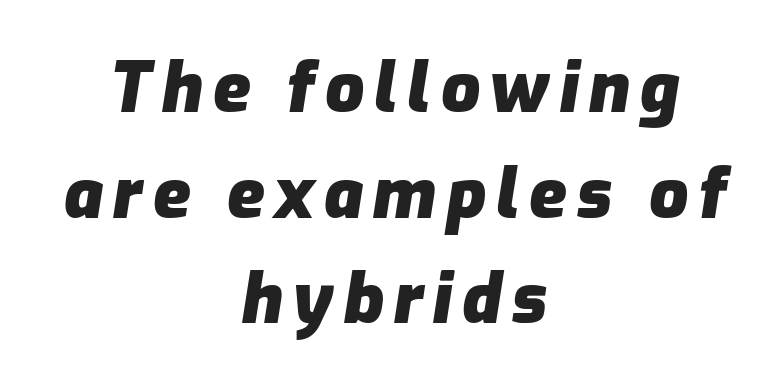
Would a proofreader flag this as italicized? Yes. In terms of leading, this rendering sits right in the middle. Plenty of ink on the page — the face is bold. Underlining? Definitely not there. Here the designer chose a conventional face with non-uniform glyph widths.
